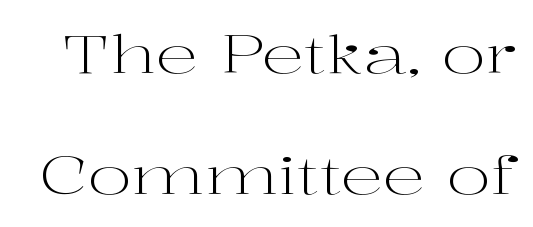
Q: Is the text bold? A: No.
Q: Is the text italic (slanted)? A: No, it is upright.
Q: Is the typeface a serif or a sans-serif typeface? A: Serif.
Q: Is the text underlined? A: No.
Q: Is the spacing between letters normal or unusually wide? A: Normal.
Q: Is the spacing between lines tight, normal or loose? A: Loose.
Q: Width (condensed, normal, or wide)? A: Wide.
Q: Stroke contrast? A: High.
Q: x-height? A: Medium.
Q: Monospaced? A: No.
